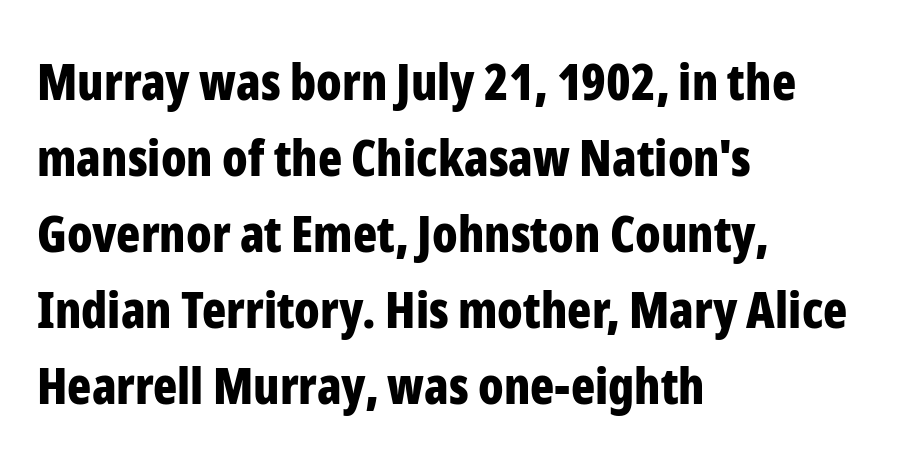
Here the designer chose a conventional face with non-uniform glyph widths. The glyphs have the mass of a bold cut. A typesetter would label this face a sans. Nobody drew a line under any word here.
